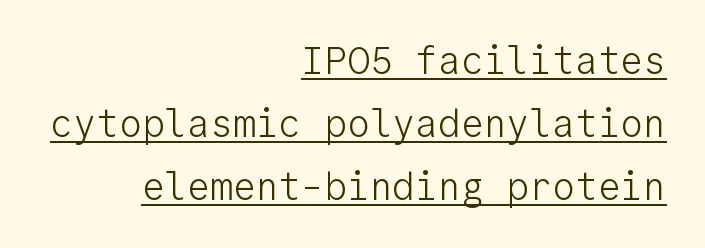
Q: Is the text bold? A: No.
Q: Is the text italic (slanted)? A: No, it is upright.
Q: Is the typeface a serif or a sans-serif typeface? A: Sans-serif.
Q: Is the text underlined? A: Yes.
Q: How is the paragraph aligned? A: Right-aligned.
Q: Is the spacing between letters normal or unusually wide? A: Normal.
Q: Is the spacing between lines tight, normal or loose? A: Normal.
Q: Width (condensed, normal, or wide)? A: Normal.
Q: Stroke contrast? A: Low.
Q: x-height? A: Medium.
Q: Monospaced? A: Yes.
